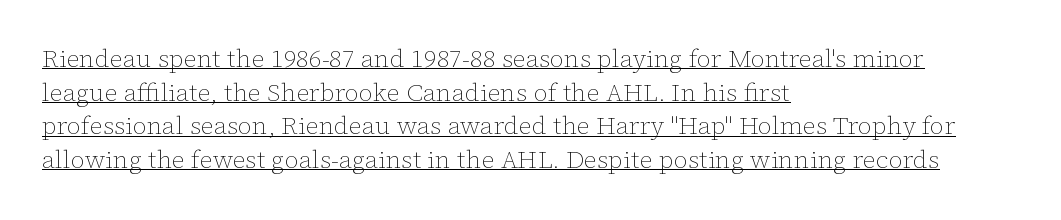
Q: Is the text bold? A: No.
Q: Is the text italic (slanted)? A: No, it is upright.
Q: Is the text underlined? A: Yes.
Q: How is the paragraph aligned? A: Left-aligned.
Q: Is the spacing between letters normal or unusually wide? A: Normal.
Q: Is the spacing between lines tight, normal or loose? A: Normal.
